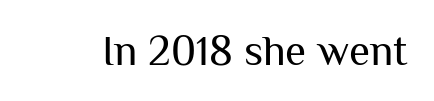
Caption: face not bold, strokes unweighted. The gap between lines stays unmarked. Are there feet on the stems? There aren't — it's a sans. The face used here is proportionally spaced, like ordinary book or web type.
